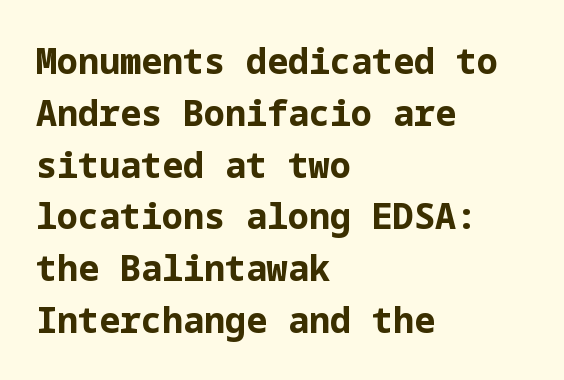
The image shows 35 px bold sans-serif type, upright; set left-aligned, normal line spacing (1.48x), normal letter spacing, not underlined; low stroke contrast and a medium x-height.
